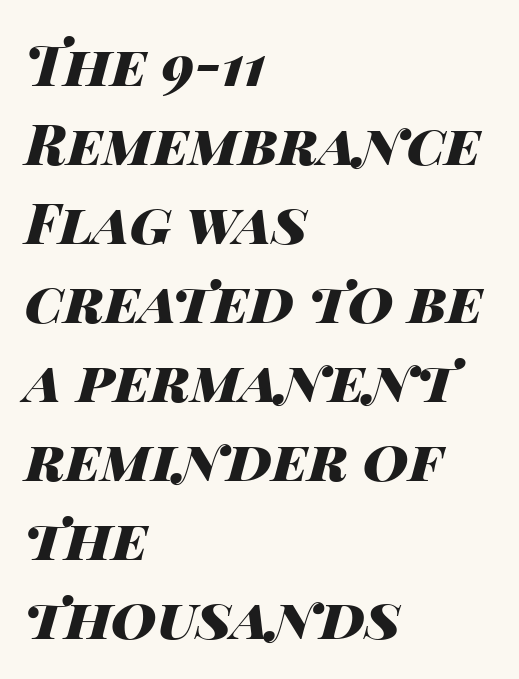
Q: Is the text bold? A: Yes.
Q: Is the text italic (slanted)? A: Yes, it leans right by about 14 degrees.
Q: Is the text underlined? A: No.
Q: How is the paragraph aligned? A: Left-aligned.
Q: Is the spacing between letters normal or unusually wide? A: Normal.
Q: Is the spacing between lines tight, normal or loose? A: Normal.
Q: Width (condensed, normal, or wide)? A: Wide.
Q: Stroke contrast? A: High.
Q: x-height? A: Large.
Q: Monospaced? A: No.
